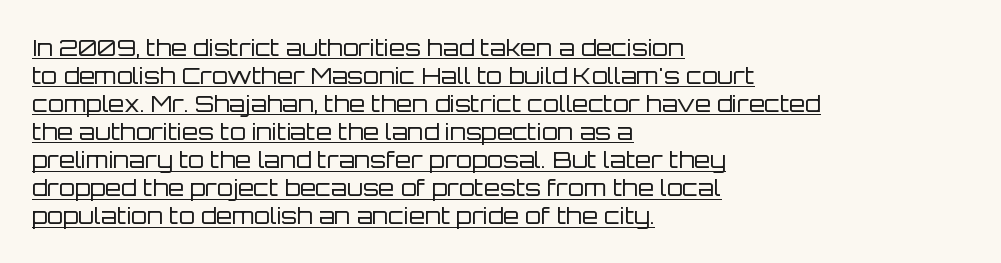
Q: Is the text bold? A: No.
Q: Is the text italic (slanted)? A: No, it is upright.
Q: Is the text underlined? A: Yes.
Q: How is the paragraph aligned? A: Left-aligned.
Q: Is the spacing between letters normal or unusually wide? A: Normal.
